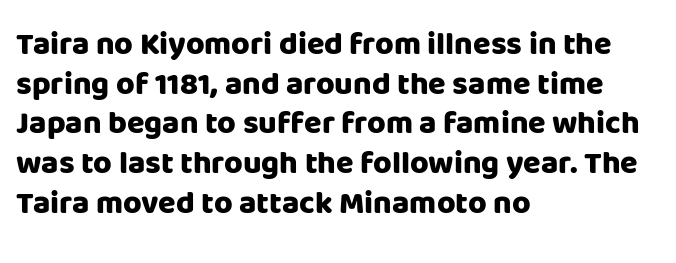
The image shows 32 px heavy sans-serif type, upright; set left-aligned, line spacing 1.24x, normal letter spacing, not underlined; low stroke contrast and a large x-height.
